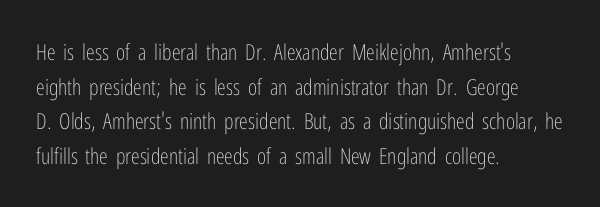
The image shows 22 px text type, upright; set left-aligned, normal line spacing (1.57x), normal letter spacing, not underlined.
